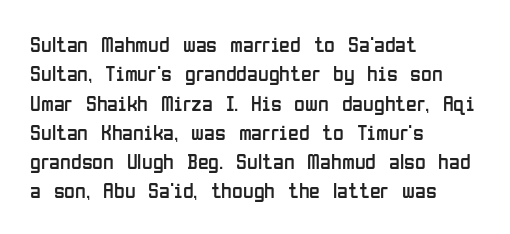
The image shows 22 px text type, upright; set left-aligned, normal line spacing (1.33x), normal letter spacing, not underlined.
